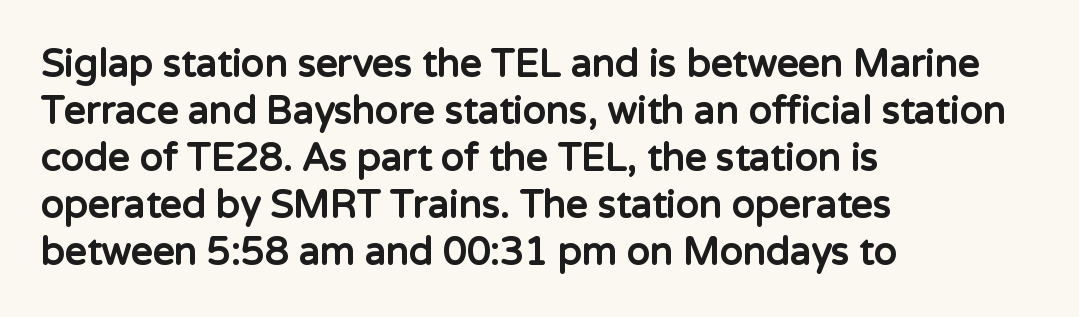
{"serif": "no", "italic": "no", "bold": "yes", "weight": "bold", "width": "normal", "stroke_contrast": "low", "x_height": "medium", "monospaced": "no", "underline": "no", "align": "left", "line_spacing_ratio": 1.24, "letter_spacing": "normal", "letter_spacing_em": 0.0, "glyph_px": 38}
